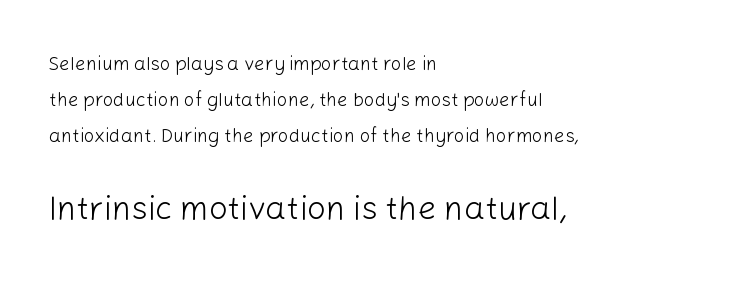
The typography opts for an upright posture over an oblique one. Classification — sans serif. Notice how the passage keeps a crisp vertical edge on the left only. The letters in the lower block stand taller than those in the block above.
